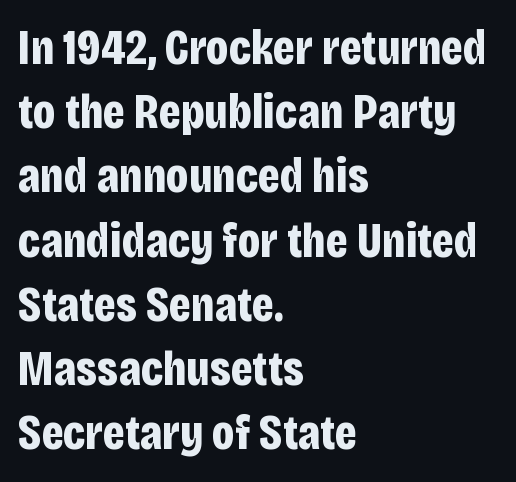
The image shows 49 px bold, condensed sans-serif type, upright; set left-aligned, normal line spacing (1.31x), normal letter spacing, not underlined; low stroke contrast and a large x-height.
